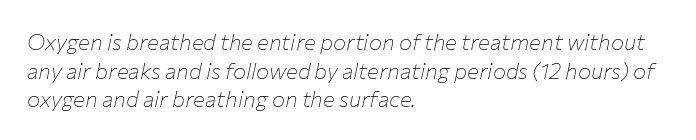
The image shows 22 px text type, italic (leaning right); set left-aligned, normal line spacing (1.3x), normal letter spacing, not underlined.
